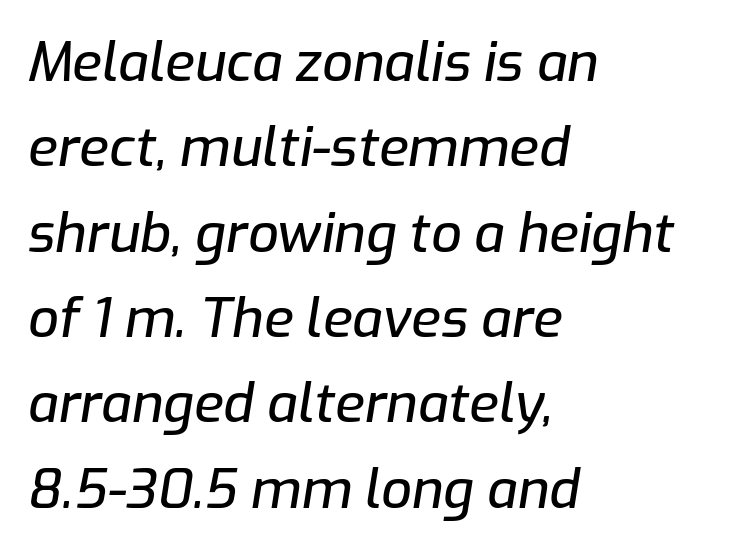
{"italic": "yes", "lean": "right", "slant_degrees": 9, "width": "normal", "stroke_contrast": "low", "x_height": "medium", "monospaced": "no", "underline": "no", "align": "left", "line_spacing": "normal", "line_spacing_ratio": 1.58, "letter_spacing": "normal", "letter_spacing_em": 0.0, "glyph_px": 54}
